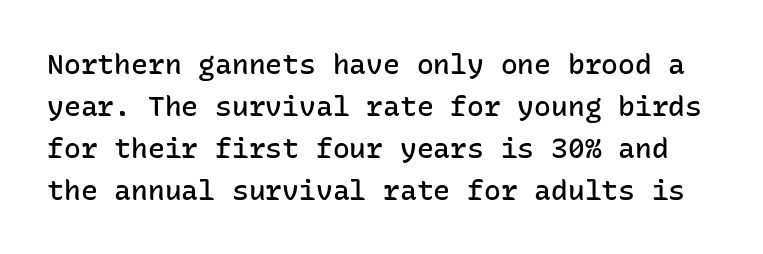
No feet cap the strokes, marking this as sans-serif type. Spacing verdict: monospaced, one width for all characters. Caption: standard tracking, unaltered. Descenders are the only things crossing below the line.
